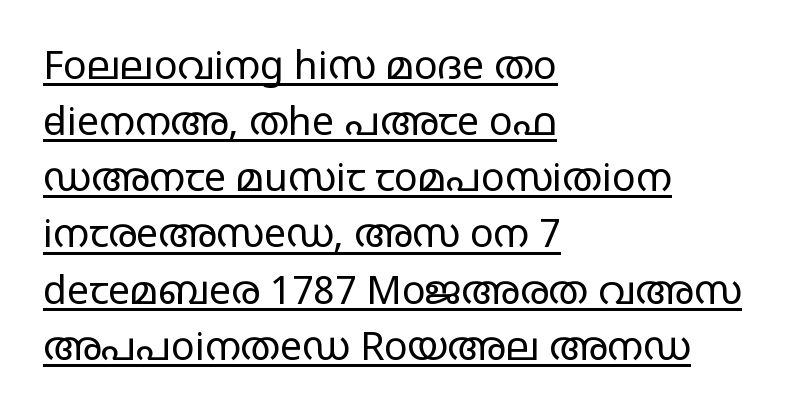
{"serif": "no", "italic": "no", "bold": "no", "weight": "regular", "width": "wide", "stroke_contrast": "low", "x_height": "large", "monospaced": "no", "underline": "yes", "align": "left", "line_spacing": "normal", "line_spacing_ratio": 1.44, "letter_spacing": "normal", "letter_spacing_em": 0.0, "glyph_px": 39}
